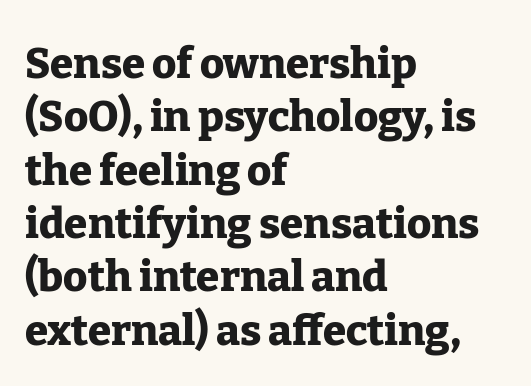
The image shows 42 px heavy serif type, upright; set left-aligned, normal line spacing (1.27x), normal letter spacing, not underlined; low stroke contrast and a medium x-height.
